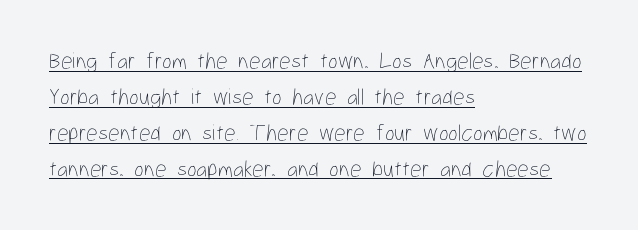
Q: Is the text bold? A: No.
Q: Is the text italic (slanted)? A: No, it is upright.
Q: Is the text underlined? A: Yes.
Q: How is the paragraph aligned? A: Left-aligned.
Q: Is the spacing between letters normal or unusually wide? A: Normal.
Q: Is the spacing between lines tight, normal or loose? A: Normal.
